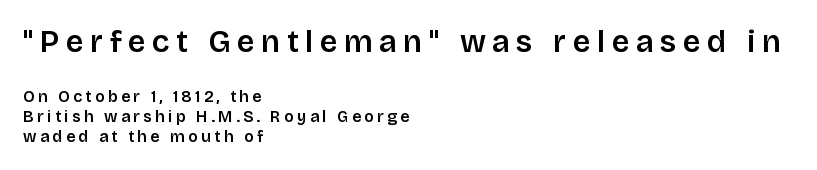
{"serif": "no", "italic": "no", "width": "normal", "stroke_contrast": "low", "x_height": "large", "monospaced": "no", "underline": "no", "align": "left", "line_spacing": "normal", "line_spacing_ratio": 1.25, "letter_spacing": "wide", "letter_spacing_em": 0.21, "larger_block": "first", "size_ratio": 1.94, "glyph_px": 31}
